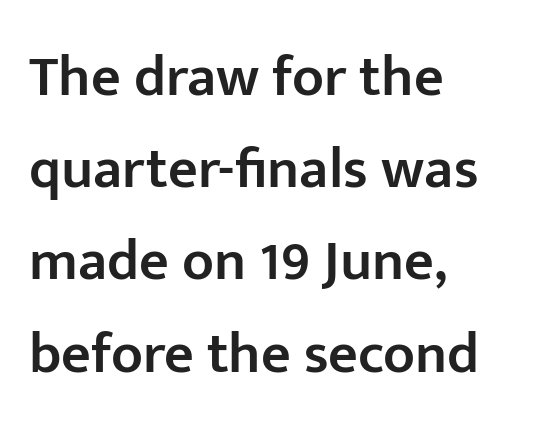
Which margin do the lines hug? The left one — the right edge is uneven. This sample has the flowing, uneven cadence of proportional lettering. Has an underline been added? It has not. This is the regular roman posture of the typeface. This rendering employs a face without finishing strokes, i.e., a sans-serif.
